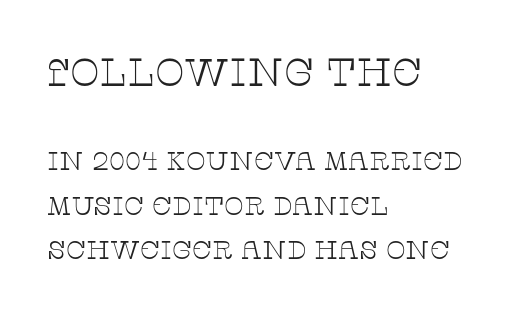
The image shows 39 px thin, wide serif type, upright; set left-aligned, normal line spacing (1.7x), normal letter spacing, not underlined; the first (top) block is 1.5x larger; low stroke contrast and a large x-height.
